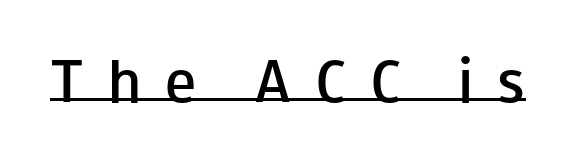
The image shows 52 px semibold, wide sans-serif type, upright; set unusually wide letter spacing (+0.48 em), underlined; low stroke contrast and a small x-height.
